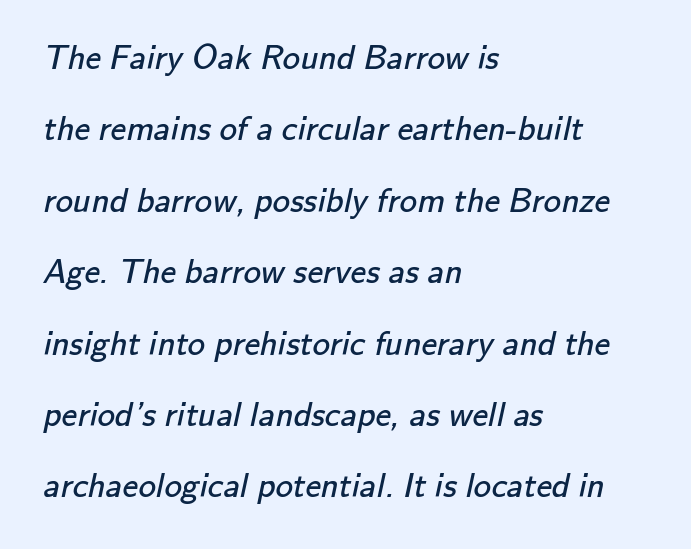
The image shows 35 px regular-weight sans-serif type; set left-aligned, loose line spacing (2.04x), normal letter spacing, not underlined; low stroke contrast and a small x-height.
